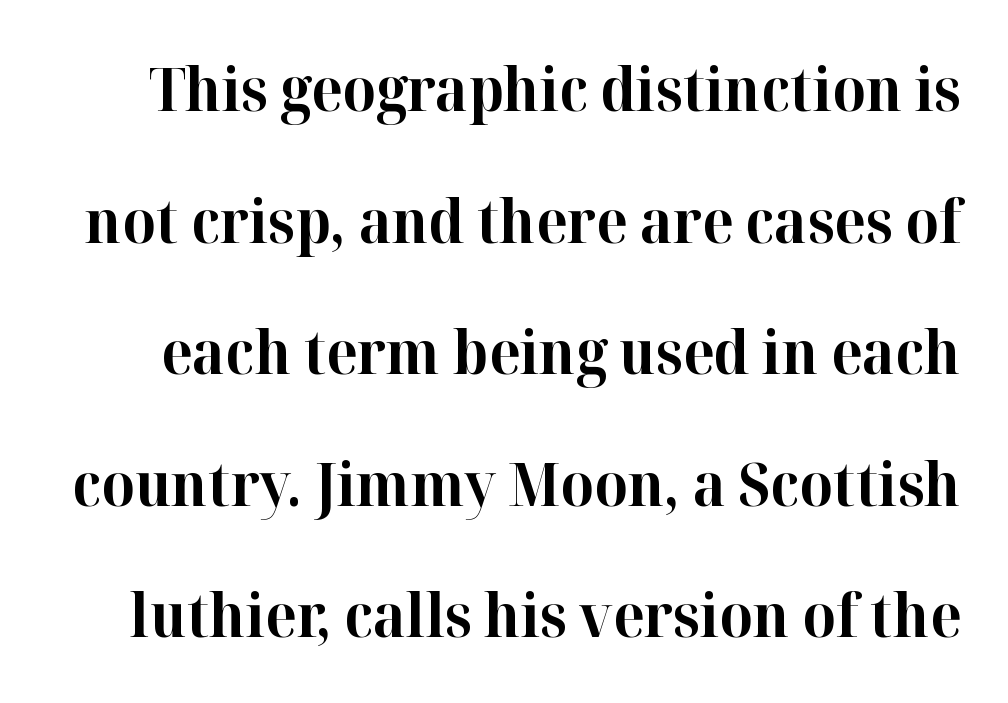
Q: Is the text bold? A: Yes.
Q: Is the text italic (slanted)? A: No, it is upright.
Q: Is the typeface a serif or a sans-serif typeface? A: Serif.
Q: Is the text underlined? A: No.
Q: Is the spacing between letters normal or unusually wide? A: Normal.
Q: Is the spacing between lines tight, normal or loose? A: Loose.
Q: Width (condensed, normal, or wide)? A: Normal.
Q: Stroke contrast? A: High.
Q: x-height? A: Medium.
Q: Monospaced? A: No.
